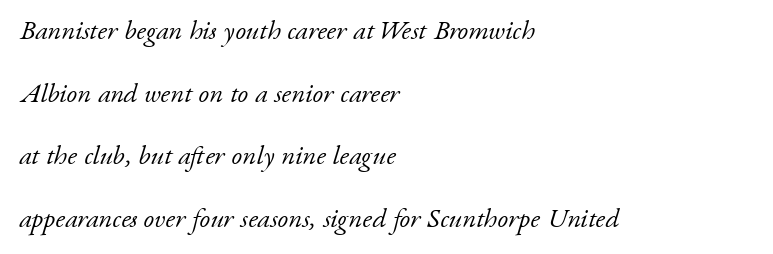
The image shows 27 px text type, italic (leaning right); set left-aligned, loose line spacing (2.32x), normal letter spacing, not underlined.
